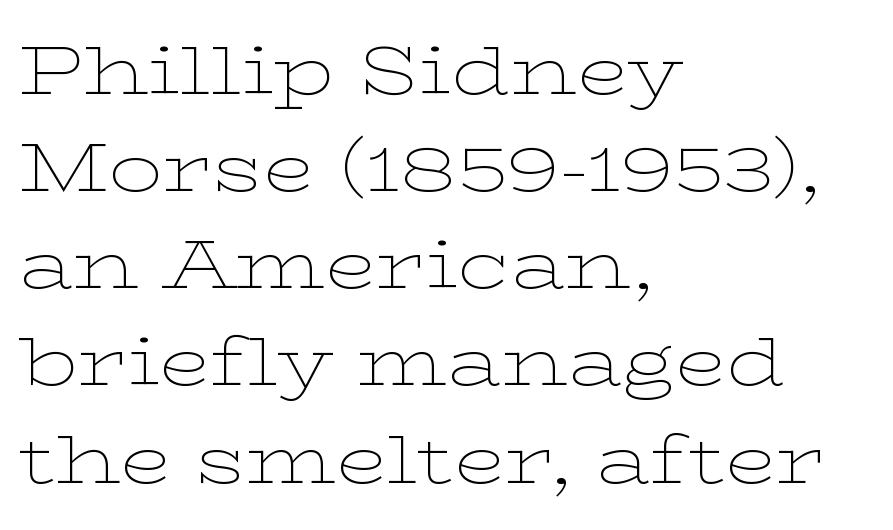
Q: Is the text bold? A: No.
Q: Is the text italic (slanted)? A: No, it is upright.
Q: Is the typeface a serif or a sans-serif typeface? A: Serif.
Q: Is the text underlined? A: No.
Q: How is the paragraph aligned? A: Left-aligned.
Q: Is the spacing between letters normal or unusually wide? A: Normal.
Q: Is the spacing between lines tight, normal or loose? A: Normal.
Q: Width (condensed, normal, or wide)? A: Wide.
Q: Stroke contrast? A: Low.
Q: x-height? A: Medium.
Q: Monospaced? A: No.
